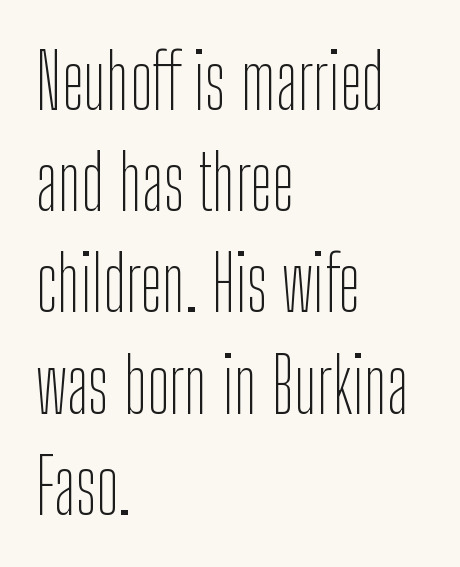
Here the designer chose a conventional face with non-uniform glyph widths. Tall strokes in this sample are plumb rather than angled. Leftover space on each line is placed entirely after the last word. On a weight scale, this lands at 450 or below. Stroke terminals: plain, sans-serif. Check under the words: just untouched page.
